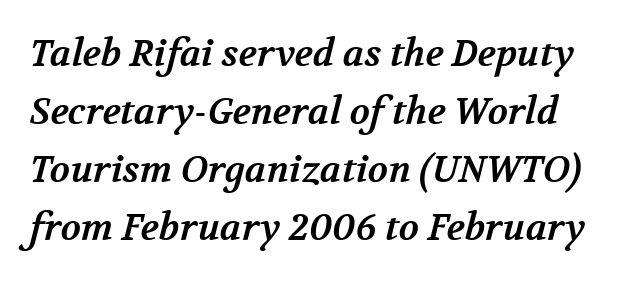
Q: Is the text bold? A: Yes.
Q: Is the typeface a serif or a sans-serif typeface? A: Serif.
Q: Is the text underlined? A: No.
Q: Is the spacing between letters normal or unusually wide? A: Normal.
Q: Is the spacing between lines tight, normal or loose? A: Normal.
Q: Width (condensed, normal, or wide)? A: Normal.
Q: Stroke contrast? A: Medium.
Q: x-height? A: Medium.
Q: Monospaced? A: No.
